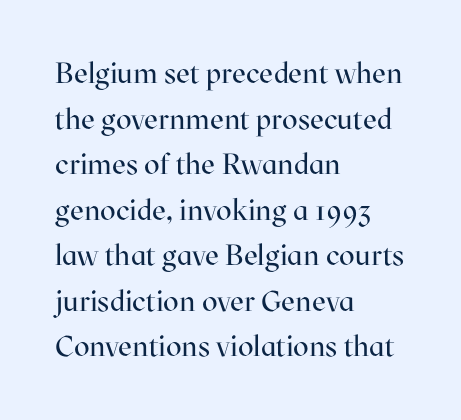
Q: Is the text bold? A: No.
Q: Is the text italic (slanted)? A: No, it is upright.
Q: Is the typeface a serif or a sans-serif typeface? A: Serif.
Q: Is the text underlined? A: No.
Q: How is the paragraph aligned? A: Left-aligned.
Q: Is the spacing between letters normal or unusually wide? A: Normal.
Q: Is the spacing between lines tight, normal or loose? A: Normal.
Q: Width (condensed, normal, or wide)? A: Normal.
Q: Stroke contrast? A: High.
Q: x-height? A: Medium.
Q: Monospaced? A: No.
